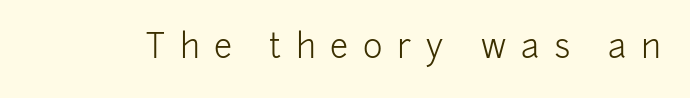
{"serif": "no", "italic": "no", "bold": "no", "weight": "light", "width": "normal", "stroke_contrast": "low", "x_height": "medium", "monospaced": "no", "underline": "no", "letter_spacing": "wide", "letter_spacing_em": 0.44, "glyph_px": 33}
